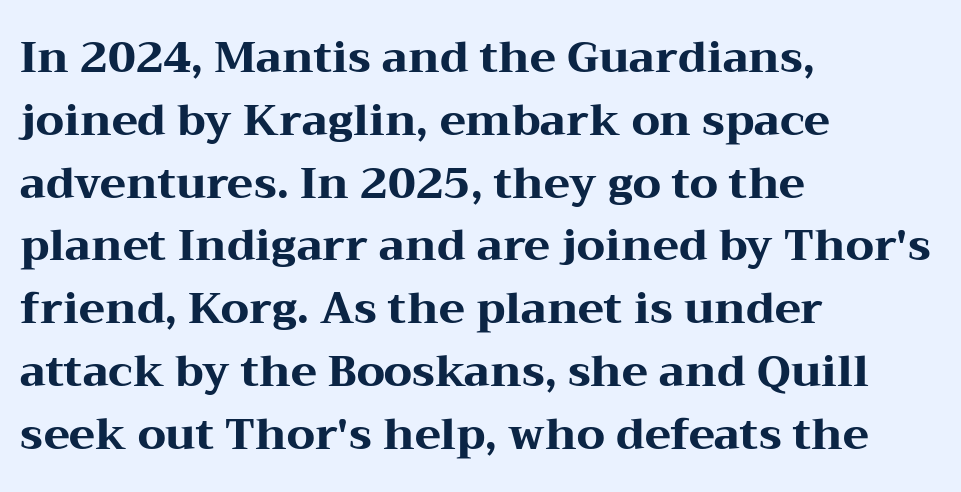
Every row of glyphs begins at an identical x-position on the left. This sample uses an upright cut, with every glyph sitting square on the baseline. The rendering uses a moderate line-height, typical for paragraphs. Stroke terminals: seriffed.
